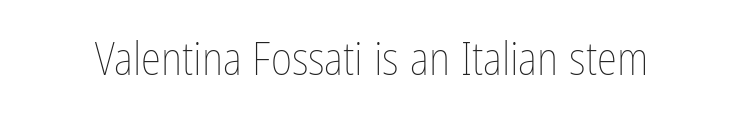
The image shows 46 px thin, condensed type, upright; set normal letter spacing, not underlined; low stroke contrast and a medium x-height.
